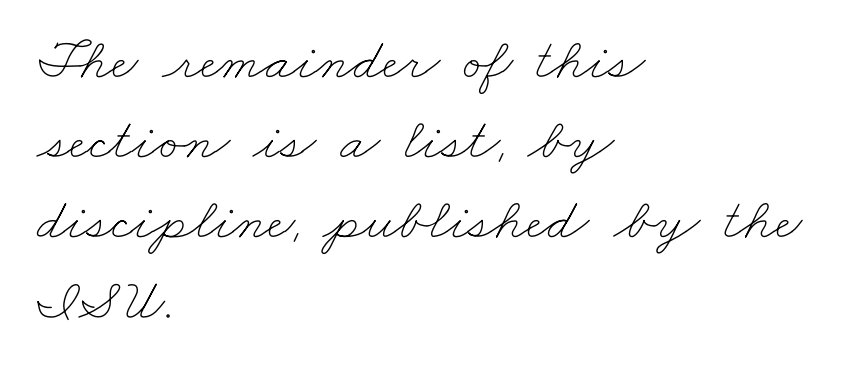
The image shows 59 px thin, wide type; set left-aligned, normal line spacing (1.36x), normal letter spacing, not underlined; low stroke contrast and a small x-height.
